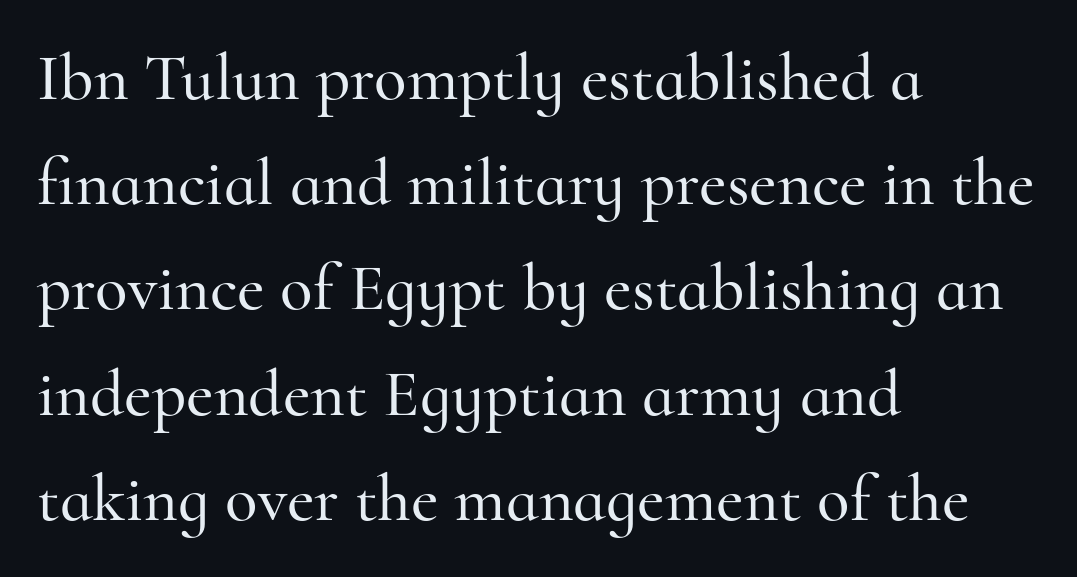
{"serif": "yes", "italic": "no", "width": "normal", "stroke_contrast": "high", "x_height": "small", "monospaced": "no", "underline": "no", "align": "left", "line_spacing": "normal", "line_spacing_ratio": 1.57, "letter_spacing": "normal", "letter_spacing_em": 0.0, "glyph_px": 67}
